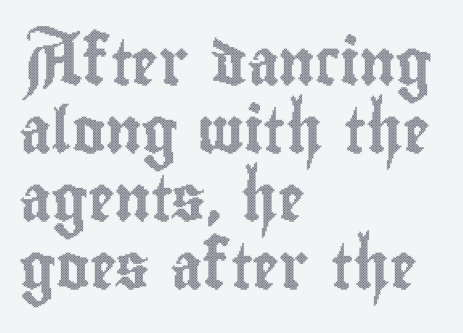
Layout note: lines flush left. The space beneath each line is pristine and unruled. The letterforms sit shoulder to shoulder at normal distance. Unlike italic type, these characters show no tilt at all. Do the characters align in a grid? No, the font is proportional. The passage shown stacks its lines at a standard gap.
